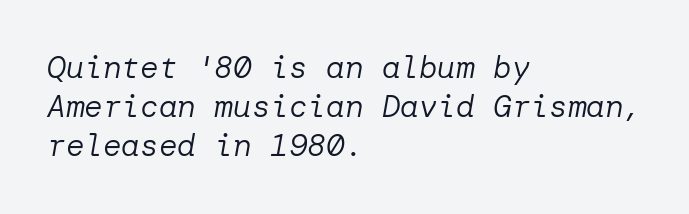
Q: Is the text bold? A: No.
Q: Is the text italic (slanted)? A: Yes, it leans right by about 10 degrees.
Q: Is the text underlined? A: No.
Q: How is the paragraph aligned? A: Left-aligned.
Q: Is the spacing between letters normal or unusually wide? A: Normal.
Q: Is the spacing between lines tight, normal or loose? A: Normal.
Q: Width (condensed, normal, or wide)? A: Normal.
Q: Stroke contrast? A: Low.
Q: x-height? A: Medium.
